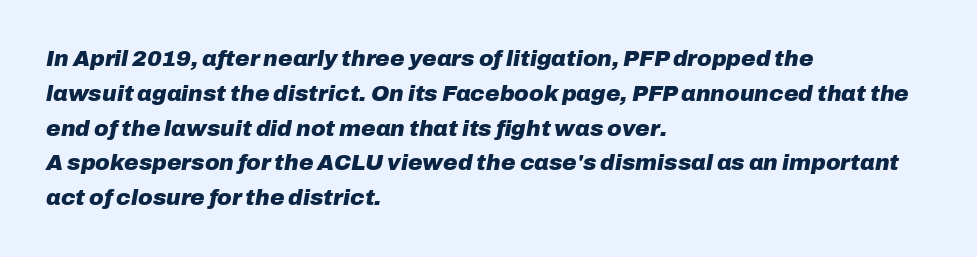
{"italic": "yes", "lean": "right", "slant_degrees": 10, "bold": "yes", "underline": "no", "align": "left", "line_spacing": "normal", "line_spacing_ratio": 1.58, "letter_spacing": "normal", "letter_spacing_em": 0.0, "glyph_px": 22}
